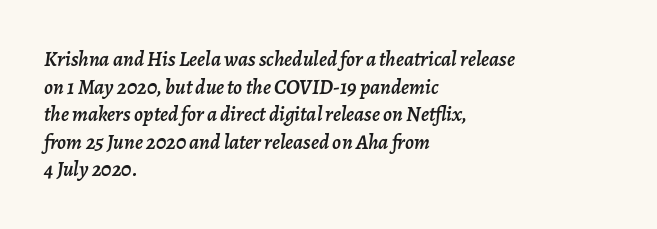
Q: Is the text italic (slanted)? A: Yes, it leans right by about 7 degrees.
Q: Is the text underlined? A: No.
Q: How is the paragraph aligned? A: Left-aligned.
Q: Is the spacing between letters normal or unusually wide? A: Normal.
Q: Is the spacing between lines tight, normal or loose? A: Normal.
